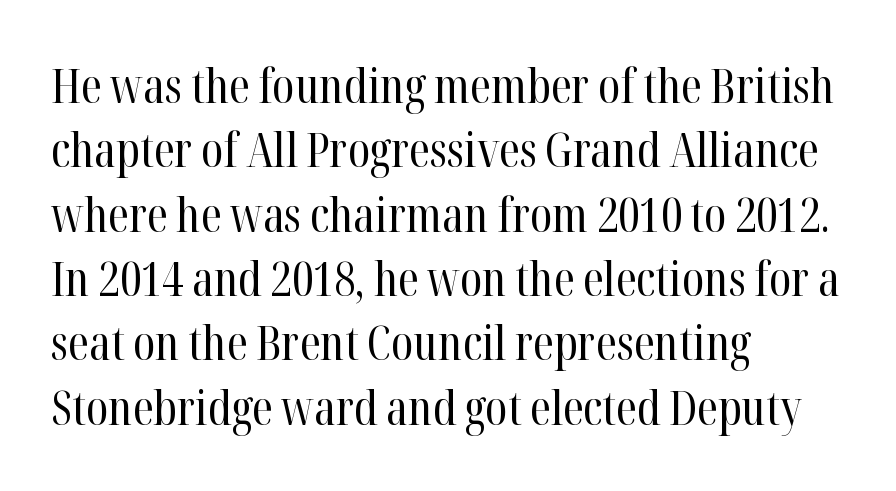
Q: Is the text bold? A: No.
Q: Is the text italic (slanted)? A: No, it is upright.
Q: Is the typeface a serif or a sans-serif typeface? A: Serif.
Q: Is the text underlined? A: No.
Q: How is the paragraph aligned? A: Left-aligned.
Q: Is the spacing between letters normal or unusually wide? A: Normal.
Q: Is the spacing between lines tight, normal or loose? A: Normal.
Q: Width (condensed, normal, or wide)? A: Condensed.
Q: Stroke contrast? A: High.
Q: x-height? A: Medium.
Q: Monospaced? A: No.
